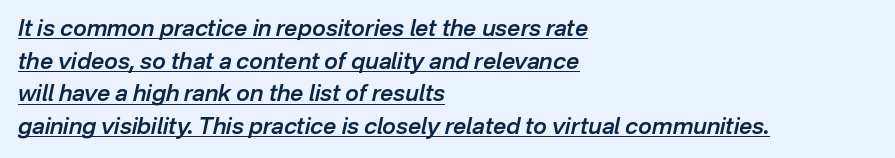
The image shows 23 px text type, italic (leaning right); set left-aligned, normal line spacing (1.42x), normal letter spacing, underlined.
